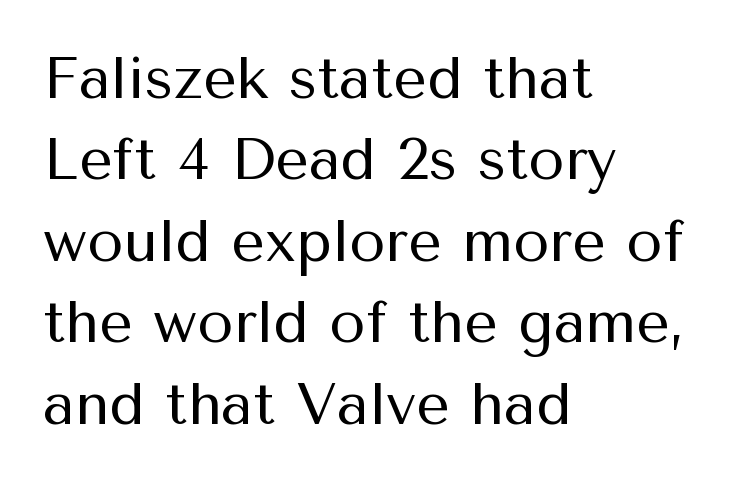
{"serif": "no", "italic": "no", "bold": "no", "weight": "regular", "width": "normal", "stroke_contrast": "medium", "x_height": "medium", "monospaced": "no", "underline": "no", "align": "left", "line_spacing": "normal", "line_spacing_ratio": 1.38, "letter_spacing": "normal", "letter_spacing_em": 0.0, "glyph_px": 59}
